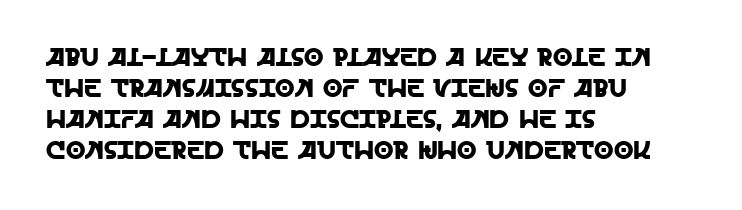
The image shows 25 px text type, upright; set left-aligned, line spacing 1.24x, normal letter spacing, not underlined.
